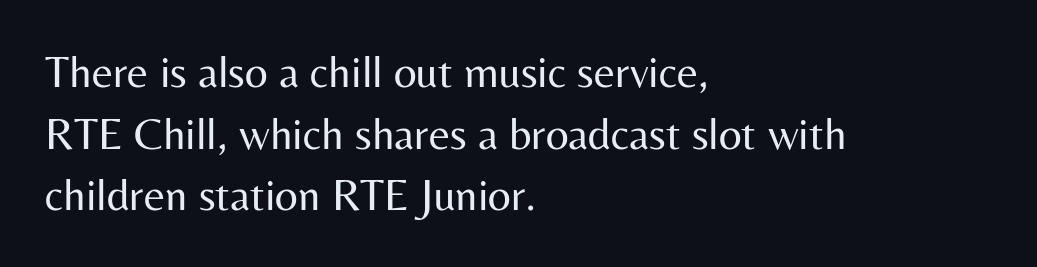
{"serif": "no", "italic": "no", "bold": "no", "weight": "regular", "width": "normal", "stroke_contrast": "medium", "x_height": "medium", "monospaced": "no", "underline": "no", "align": "left", "line_spacing": "normal", "line_spacing_ratio": 1.37, "letter_spacing": "normal", "letter_spacing_em": 0.0, "glyph_px": 45}
